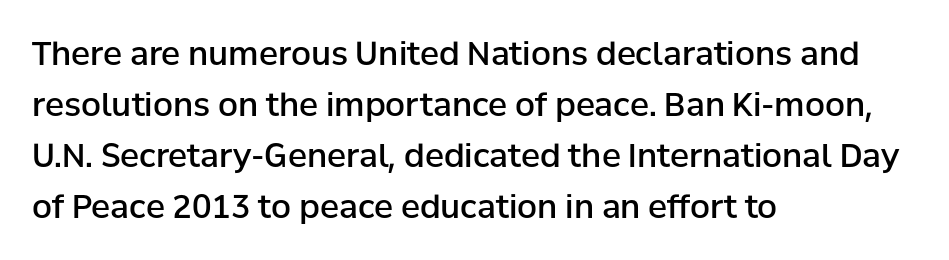
The image shows 32 px semibold sans-serif type, upright; set left-aligned, normal line spacing (1.59x), normal letter spacing, not underlined; low stroke contrast and a medium x-height.
